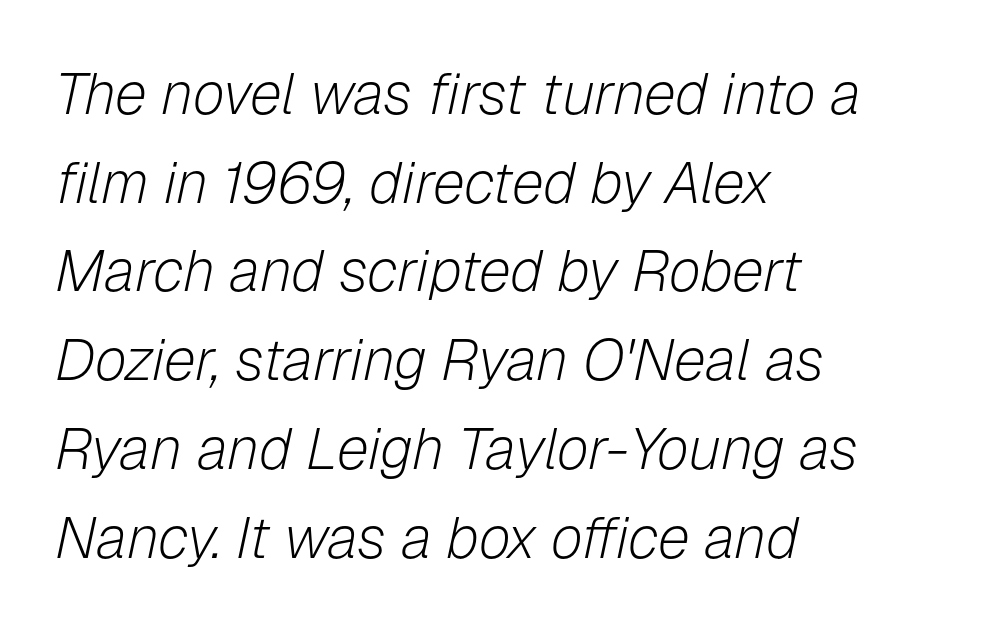
These lines are set flush left with a ragged right edge. The letterforms sit shoulder to shoulder at normal distance. Do the characters align in a grid? No, the font is proportional. The space between consecutive lines is moderate. Check the space under the baseline: it is left empty.
